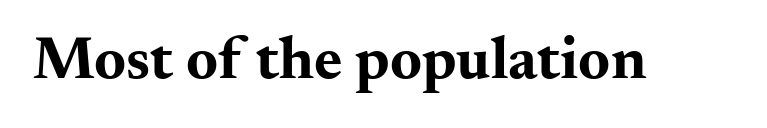
The face used here is proportionally spaced, like ordinary book or web type. The face used here is rendered with its standard letterfit. A typesetter would label this face a serif. Tall strokes in this sample are plumb rather than angled.
